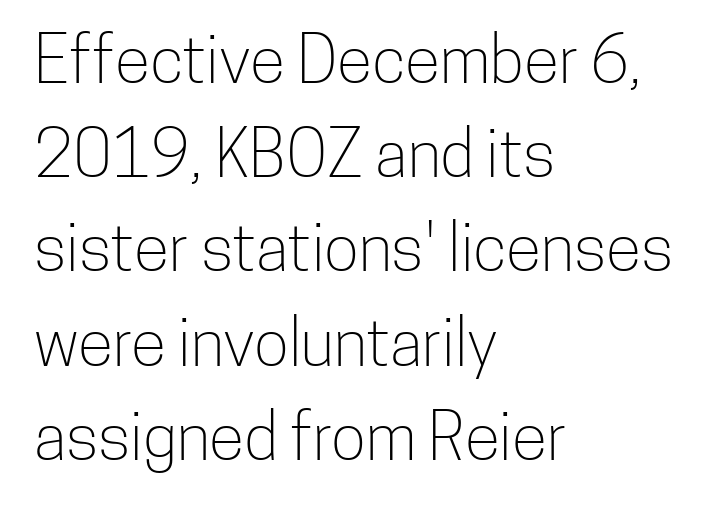
Q: Is the text bold? A: No.
Q: Is the text italic (slanted)? A: No, it is upright.
Q: Is the typeface a serif or a sans-serif typeface? A: Sans-serif.
Q: Is the text underlined? A: No.
Q: How is the paragraph aligned? A: Left-aligned.
Q: Is the spacing between letters normal or unusually wide? A: Normal.
Q: Is the spacing between lines tight, normal or loose? A: Normal.
Q: Width (condensed, normal, or wide)? A: Condensed.
Q: Stroke contrast? A: Low.
Q: x-height? A: Medium.
Q: Monospaced? A: No.
